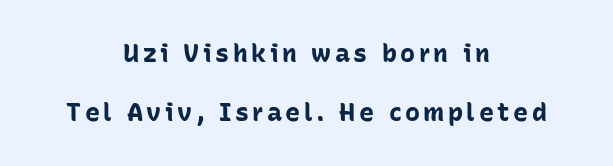
Q: Is the text bold? A: Yes.
Q: Is the text italic (slanted)? A: No, it is upright.
Q: Is the text underlined? A: No.
Q: How is the paragraph aligned? A: Centered.
Q: Is the spacing between lines tight, normal or loose? A: Loose.
